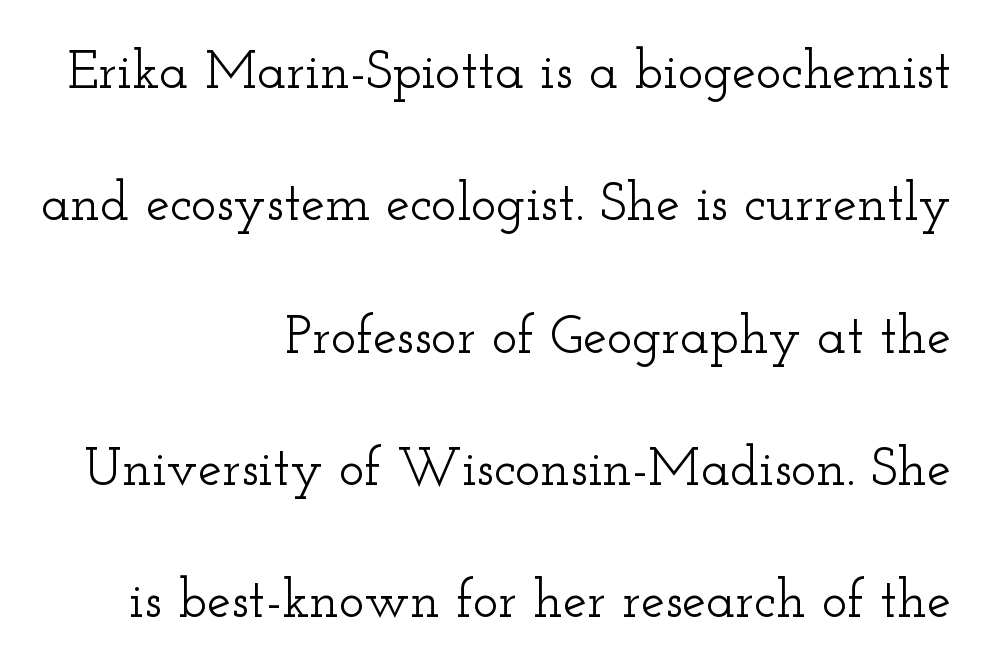
Small tapered or slab feet sit at the stroke ends, so this counts as serif. You could not count columns in this text — the font is proportionally spaced. This sample uses plain, unmodified letter spacing. A typesetter would mark this as roman, not italic. Notice the wide empty band between every row — that's loose leading.
